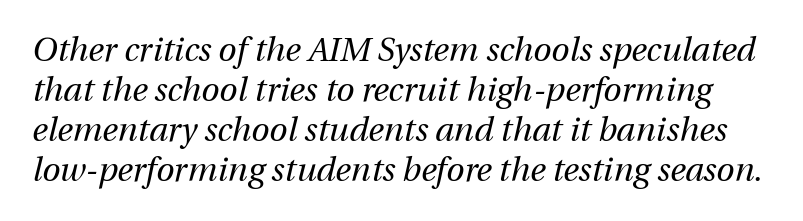
The image shows 33 px regular-weight type, italic (leaning right); set line spacing 1.21x, normal letter spacing, not underlined; medium stroke contrast and a medium x-height.
